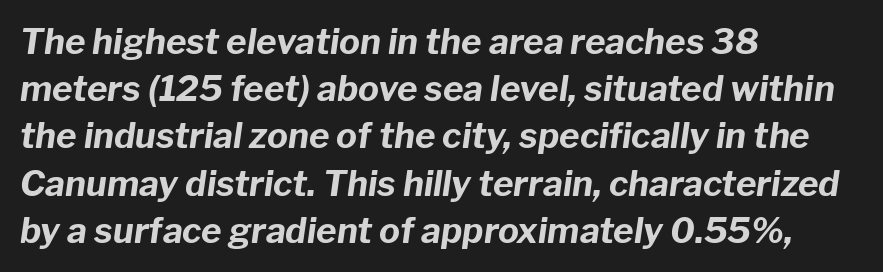
Q: Is the text bold? A: Yes.
Q: Is the text italic (slanted)? A: Yes, it leans right by about 8 degrees.
Q: Is the text underlined? A: No.
Q: How is the paragraph aligned? A: Left-aligned.
Q: Is the spacing between letters normal or unusually wide? A: Normal.
Q: Is the spacing between lines tight, normal or loose? A: Normal.
Q: Width (condensed, normal, or wide)? A: Normal.
Q: Stroke contrast? A: Low.
Q: x-height? A: Medium.
Q: Monospaced? A: No.
